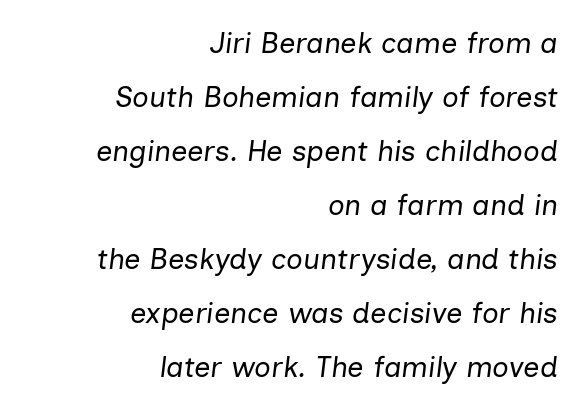
Right-aligned paragraph, ragged on the left. Characters are canted at an angle relative to the baseline's perpendicular. The letterforms sit at book weight or below. Spacing verdict: proportional, widths tailored to each character. This rendering leaves character spacing at its baseline value.
